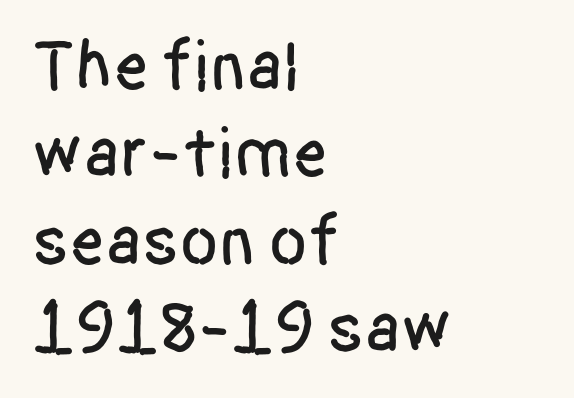
This sample uses an upright cut, with every glyph sitting square on the baseline. The specimen omits any rule beneath the text block's lines. Standard letterfit; no display-style spreading of the glyphs. Visually the block forms a straight wall on the left and a jagged coastline on the right. The face used here is proportionally spaced, like ordinary book or web type. The face used here is a sans, in the tradition of grotesques and geometrics.
